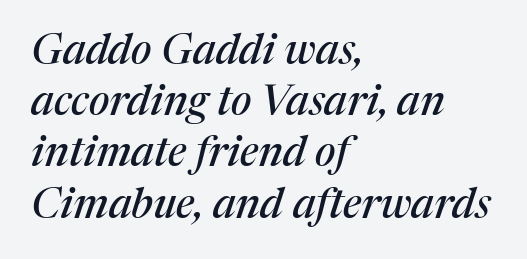
Q: Is the text italic (slanted)? A: Yes, it leans right by about 17 degrees.
Q: Is the typeface a serif or a sans-serif typeface? A: Serif.
Q: Is the text underlined? A: No.
Q: How is the paragraph aligned? A: Left-aligned.
Q: Is the spacing between letters normal or unusually wide? A: Normal.
Q: Width (condensed, normal, or wide)? A: Normal.
Q: Stroke contrast? A: Medium.
Q: x-height? A: Medium.
Q: Monospaced? A: No.
